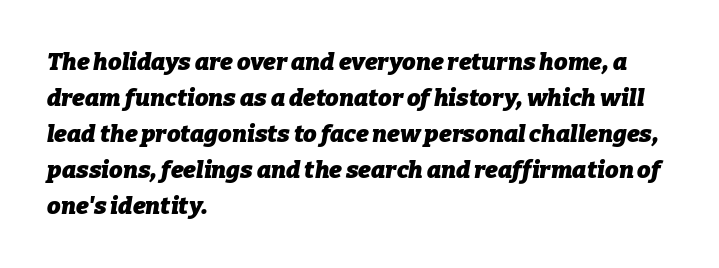
Posture: slanted. Underlining? Definitely not there. Every letter is thick-stroked: bold, no question. Honestly, the row spacing looks completely unremarkable. Horizontal alignment here is leftward, the default for most running prose. How are the letters spaced? Ordinarily, with no added tracking.
